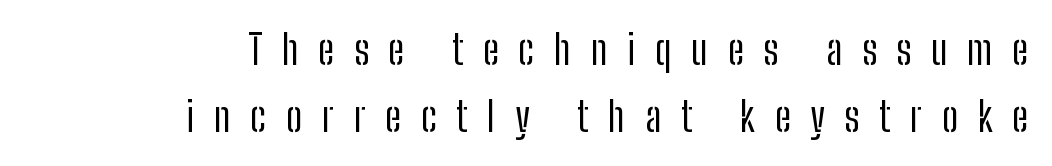
The image shows 41 px regular-weight, condensed sans-serif type, upright; set right-aligned, normal line spacing (1.64x), unusually wide letter spacing (+0.48 em), not underlined; low stroke contrast and a medium x-height.
